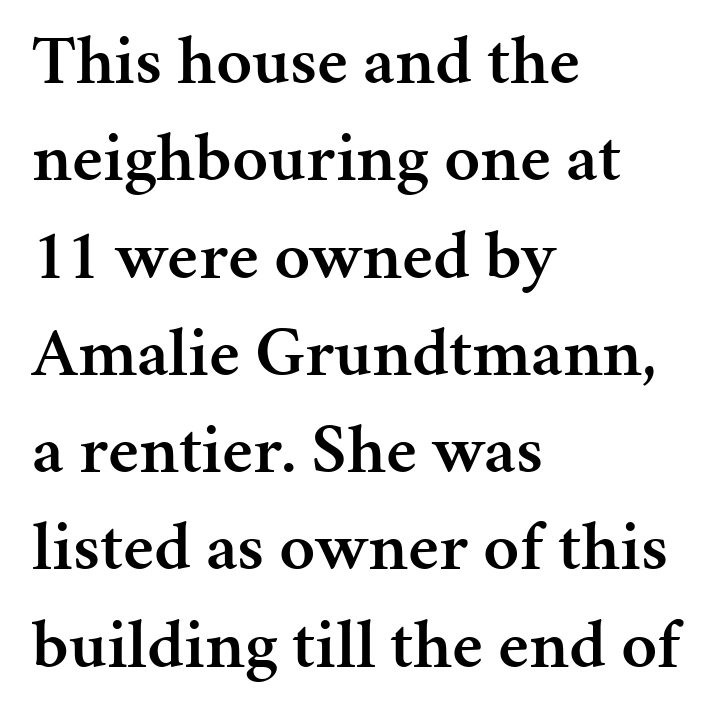
{"serif": "yes", "italic": "no", "bold": "semi", "weight": "semibold", "width": "normal", "stroke_contrast": "medium", "x_height": "medium", "monospaced": "no", "underline": "no", "align": "left", "line_spacing": "normal", "line_spacing_ratio": 1.39, "letter_spacing": "normal", "letter_spacing_em": 0.0, "glyph_px": 70}
